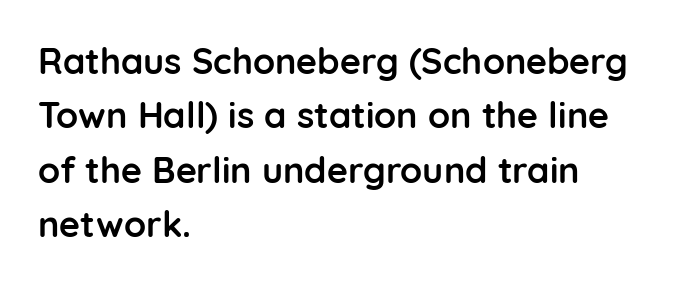
{"serif": "no", "italic": "no", "bold": "yes", "weight": "semibold", "width": "normal", "stroke_contrast": "low", "x_height": "medium", "monospaced": "no", "underline": "no", "align": "left", "line_spacing": "normal", "line_spacing_ratio": 1.51, "letter_spacing": "normal", "letter_spacing_em": 0.0, "glyph_px": 36}
